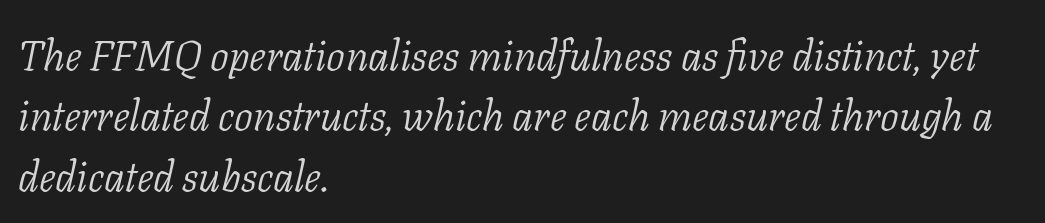
Q: Is the text bold? A: No.
Q: Is the text italic (slanted)? A: Yes, it leans right by about 11 degrees.
Q: Is the typeface a serif or a sans-serif typeface? A: Serif.
Q: Is the text underlined? A: No.
Q: How is the paragraph aligned? A: Left-aligned.
Q: Is the spacing between letters normal or unusually wide? A: Normal.
Q: Is the spacing between lines tight, normal or loose? A: Normal.
Q: Width (condensed, normal, or wide)? A: Normal.
Q: Stroke contrast? A: Low.
Q: x-height? A: Medium.
Q: Monospaced? A: No.
